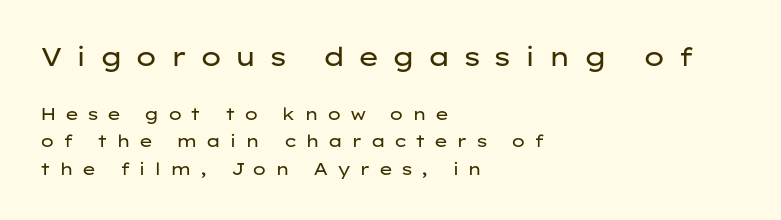
The letters look calm and open, with moderate or lighter stems. In terms of leading, this rendering sits right in the middle. The typesetter chose a ragged-right arrangement here. Does the bottom block carry the larger type? No, the top block does. Type without underlining. The letters stand straight up with perfectly vertical stems.
